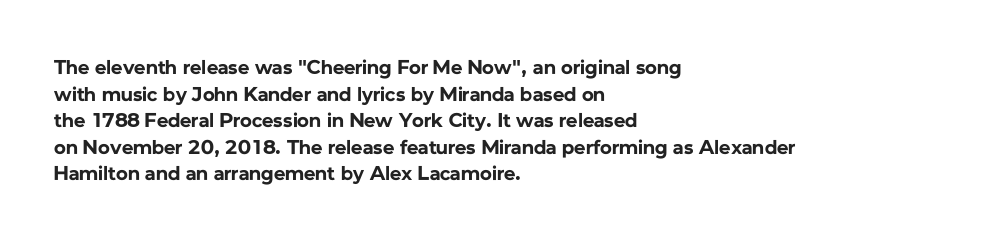
Q: Is the text bold? A: Yes.
Q: Is the text italic (slanted)? A: No, it is upright.
Q: Is the text underlined? A: No.
Q: How is the paragraph aligned? A: Left-aligned.
Q: Is the spacing between letters normal or unusually wide? A: Normal.
Q: Is the spacing between lines tight, normal or loose? A: Normal.
